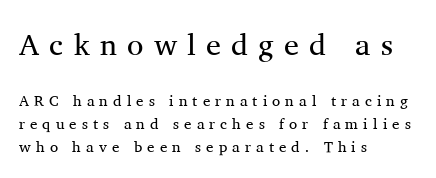
The image shows 30 px regular-weight serif type, upright; set left-aligned, normal line spacing (1.51x), unusually wide letter spacing (+0.34 em), not underlined; the first (top) block is 2.0x larger; medium stroke contrast and a medium x-height.
